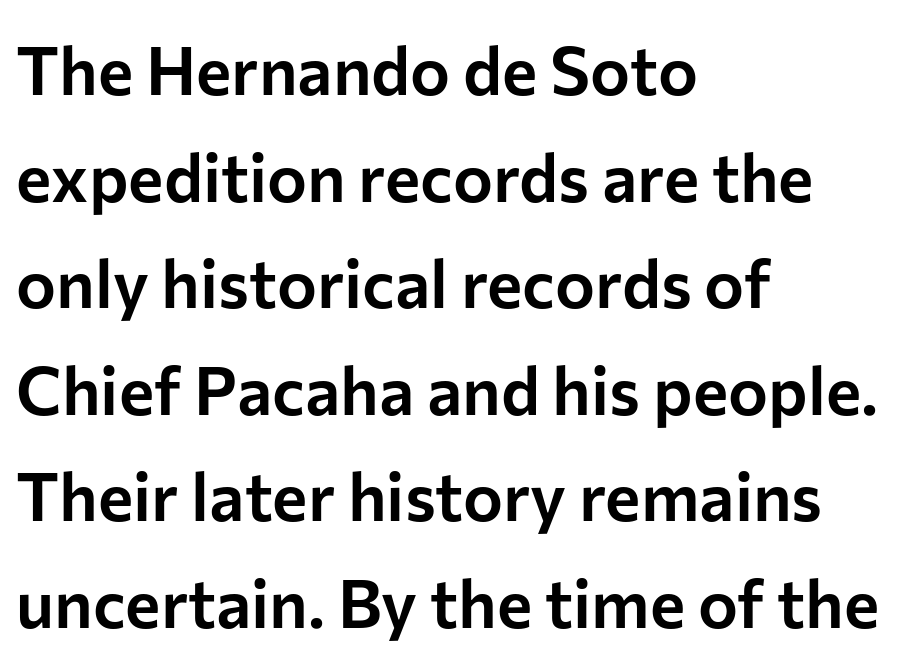
Q: Is the text italic (slanted)? A: No, it is upright.
Q: Is the typeface a serif or a sans-serif typeface? A: Sans-serif.
Q: Is the text underlined? A: No.
Q: How is the paragraph aligned? A: Left-aligned.
Q: Is the spacing between letters normal or unusually wide? A: Normal.
Q: Is the spacing between lines tight, normal or loose? A: Normal.
Q: Width (condensed, normal, or wide)? A: Normal.
Q: Stroke contrast? A: Low.
Q: x-height? A: Medium.
Q: Monospaced? A: No.
